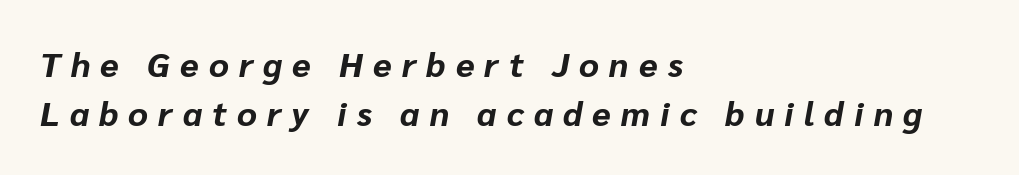
The image shows 34 px bold type, italic (leaning right); set left-aligned, normal line spacing (1.45x), unusually wide letter spacing (+0.3 em), not underlined; low stroke contrast and a medium x-height.
